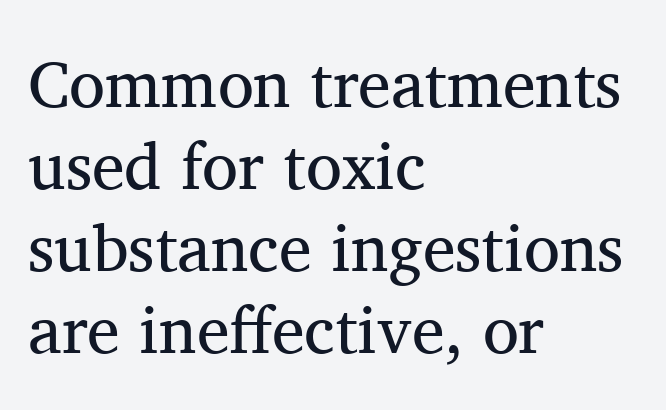
Each letter keeps its own natural width here, so spacing adapts to shape. Nothing heavy about these letters — not bold at all. Upright lettering throughout. Any mark beneath the type? The region is blank. Small tapered or slab feet sit at the stroke ends, so this counts as serif. The paragraph has a hard left edge and a soft right edge.
